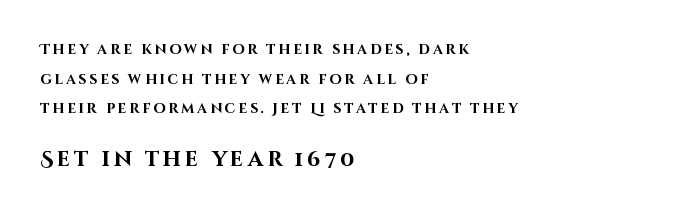
The typography opts for an upright posture over an oblique one. Each new line begins a long way beneath the previous one. The face used here appears at its bigger size in the lower chunk. Does the weight exceed regular? Yes, all the way to bold. The lines are quadded left.
